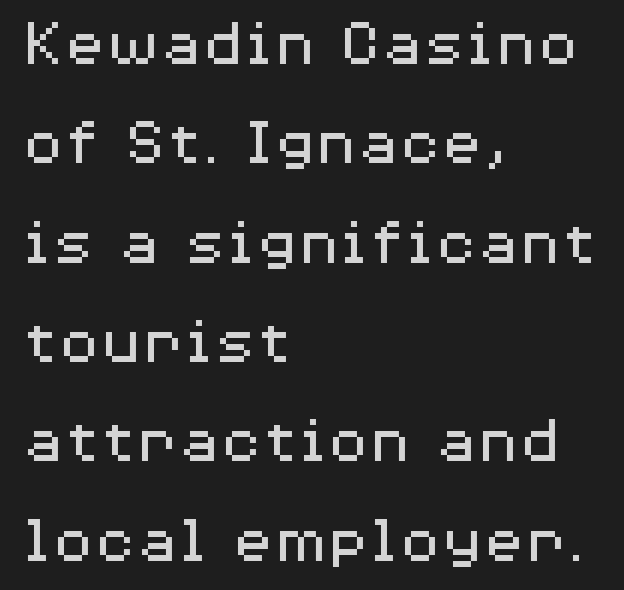
Q: Is the text bold? A: No.
Q: Is the text italic (slanted)? A: No, it is upright.
Q: Is the typeface a serif or a sans-serif typeface? A: Sans-serif.
Q: Is the text underlined? A: No.
Q: How is the paragraph aligned? A: Left-aligned.
Q: Is the spacing between letters normal or unusually wide? A: Normal.
Q: Is the spacing between lines tight, normal or loose? A: Normal.
Q: Width (condensed, normal, or wide)? A: Wide.
Q: Stroke contrast? A: Medium.
Q: x-height? A: Medium.
Q: Monospaced? A: No.
